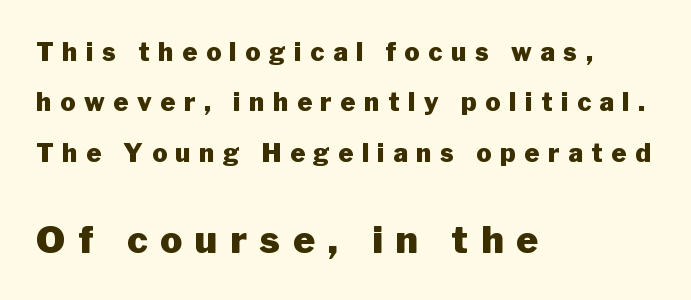
The image shows 37 px heavy sans-serif type, upright; set left-aligned, loose line spacing (2.02x), unusually wide letter spacing (+0.35 em), not underlined; the second (bottom) block is 1.48x larger; low stroke contrast and a medium x-height.
